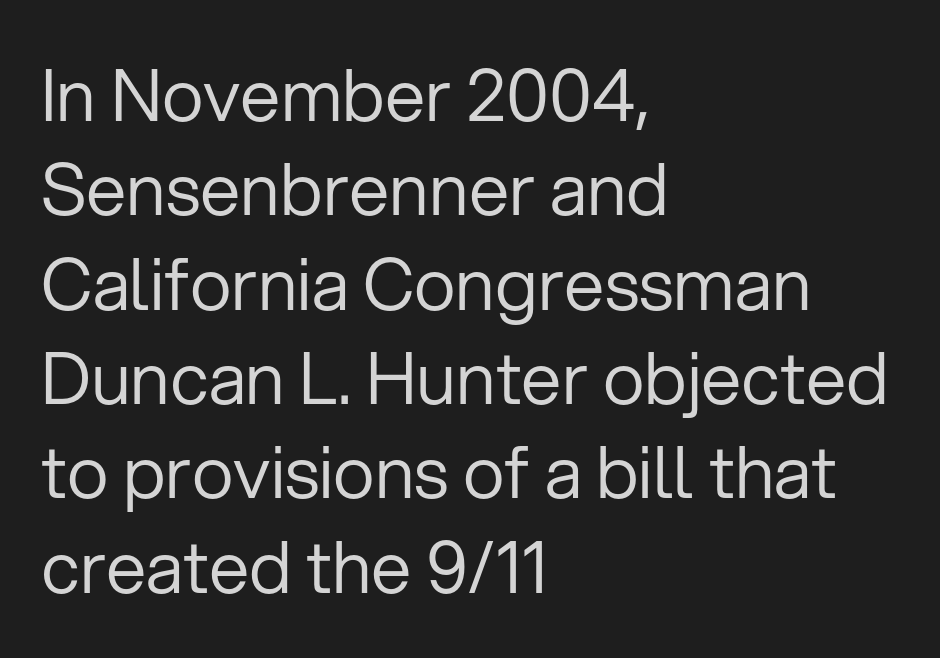
{"serif": "no", "italic": "no", "bold": "no", "weight": "regular", "width": "normal", "stroke_contrast": "low", "x_height": "medium", "monospaced": "no", "underline": "no", "align": "left", "line_spacing": "normal", "line_spacing_ratio": 1.31, "letter_spacing": "normal", "letter_spacing_em": 0.0, "glyph_px": 72}
